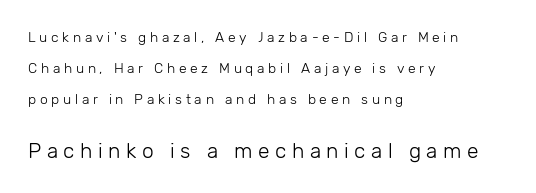
Compared with a typical body face, this is equally light or lighter still. Anything drawn beneath the words? Only blank space. Nope, not italic — everything's standing straight. The tracking reads as deliberately expanded to a designer's eye. Compared with a centered layout, this one pins lines to the left instead.
